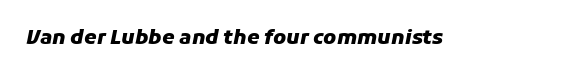
Q: Is the text bold? A: Yes.
Q: Is the text italic (slanted)? A: Yes, it leans right by about 11 degrees.
Q: Is the text underlined? A: No.
Q: Is the spacing between letters normal or unusually wide? A: Normal.
